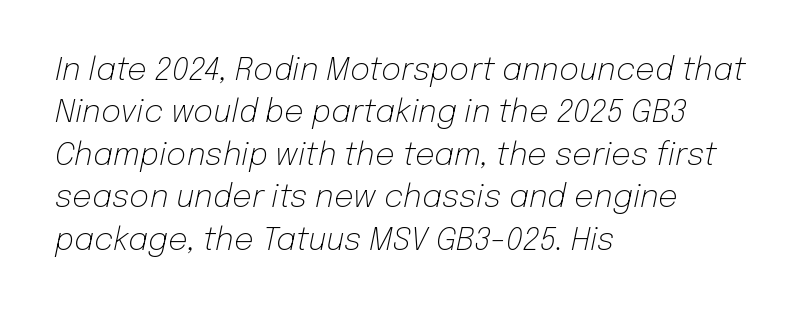
{"italic": "yes", "lean": "right", "slant_degrees": 12, "bold": "no", "weight": "light", "width": "normal", "stroke_contrast": "low", "x_height": "medium", "monospaced": "no", "underline": "no", "align": "left", "line_spacing": "normal", "line_spacing_ratio": 1.37, "letter_spacing": "normal", "letter_spacing_em": 0.0, "glyph_px": 31}
